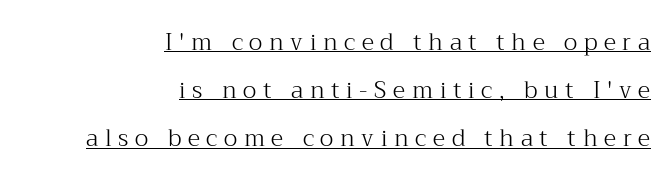
Q: Is the text bold? A: No.
Q: Is the text italic (slanted)? A: No, it is upright.
Q: Is the text underlined? A: Yes.
Q: How is the paragraph aligned? A: Right-aligned.
Q: Is the spacing between letters normal or unusually wide? A: Unusually wide.
Q: Is the spacing between lines tight, normal or loose? A: Loose.
